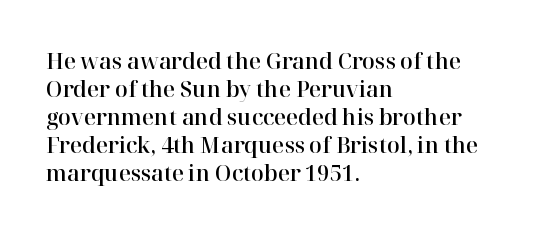
The image shows 21 px text type, upright; set left-aligned, normal line spacing (1.33x), normal letter spacing, not underlined.
